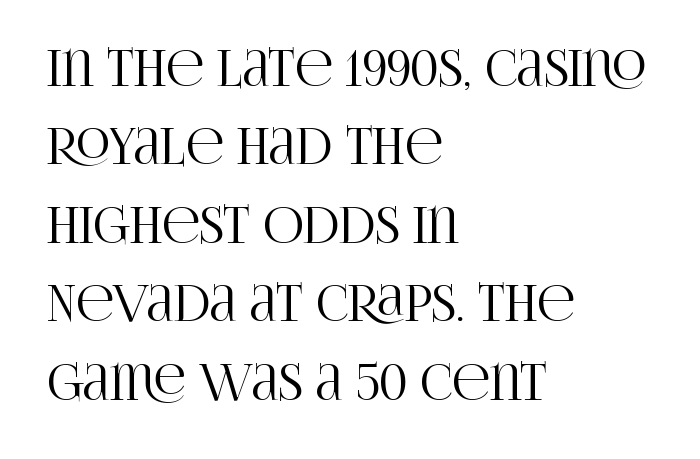
Q: Is the text italic (slanted)? A: No, it is upright.
Q: Is the typeface a serif or a sans-serif typeface? A: Serif.
Q: Is the text underlined? A: No.
Q: How is the paragraph aligned? A: Left-aligned.
Q: Is the spacing between letters normal or unusually wide? A: Normal.
Q: Is the spacing between lines tight, normal or loose? A: Normal.
Q: Width (condensed, normal, or wide)? A: Condensed.
Q: Stroke contrast? A: High.
Q: x-height? A: Large.
Q: Monospaced? A: No.
